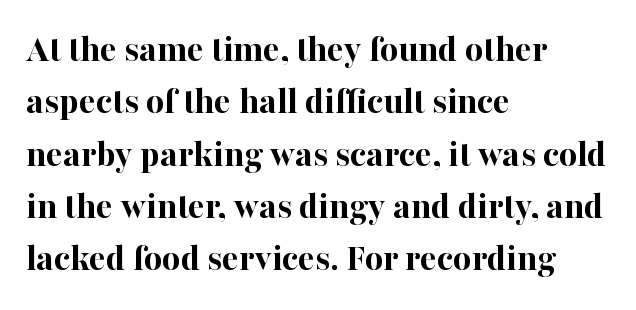
{"serif": "yes", "italic": "no", "bold": "yes", "weight": "bold", "width": "normal", "stroke_contrast": "high", "x_height": "medium", "monospaced": "no", "underline": "no", "align": "left", "line_spacing": "normal", "line_spacing_ratio": 1.34, "letter_spacing": "normal", "letter_spacing_em": 0.0, "glyph_px": 39}
